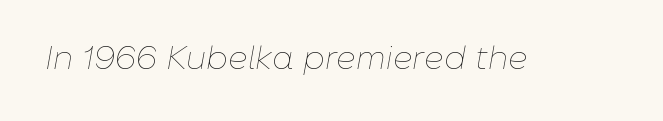
Q: Is the text bold? A: No.
Q: Is the text italic (slanted)? A: Yes, it leans right by about 10 degrees.
Q: Is the text underlined? A: No.
Q: Is the spacing between letters normal or unusually wide? A: Normal.
Q: Width (condensed, normal, or wide)? A: Normal.
Q: Stroke contrast? A: Low.
Q: x-height? A: Medium.
Q: Monospaced? A: No.
